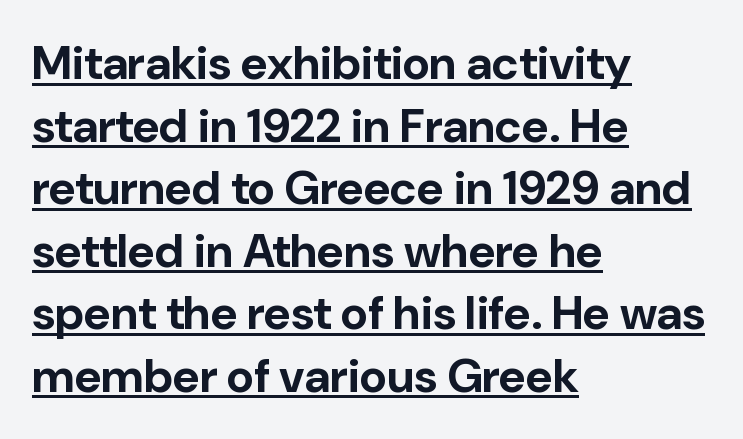
Alignment: flush left. No extra tracking has been applied to these lines. Plenty of ink on the page — the face is bold. This sample uses an upright cut, with every glyph sitting square on the baseline. How would I describe the line gaps? Plain and ordinary.
